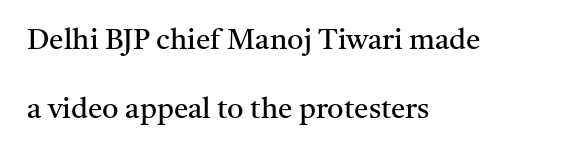
The strokes are not fattened; the text isn't bold. Observe the serifs anchoring each vertical stroke in this sample. Plain, unruled lines of type. Students, note that the glyphs here touch the page at normal intervals.
